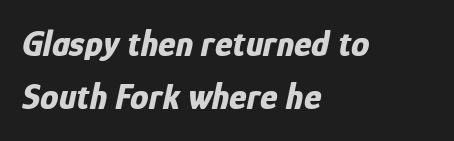
Q: Is the text bold? A: Yes.
Q: Is the text italic (slanted)? A: Yes, it leans right by about 12 degrees.
Q: Is the text underlined? A: No.
Q: How is the paragraph aligned? A: Left-aligned.
Q: Is the spacing between letters normal or unusually wide? A: Normal.
Q: Is the spacing between lines tight, normal or loose? A: Normal.
Q: Width (condensed, normal, or wide)? A: Condensed.
Q: Stroke contrast? A: Low.
Q: x-height? A: Medium.
Q: Monospaced? A: No.
